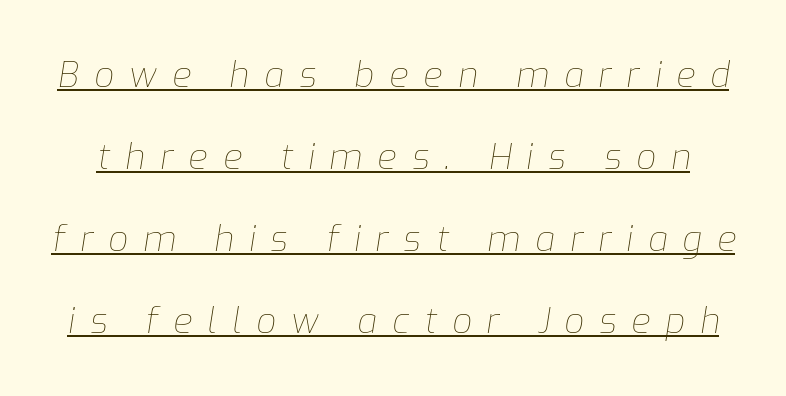
{"italic": "yes", "lean": "right", "slant_degrees": 9, "bold": "no", "weight": "thin", "width": "normal", "stroke_contrast": "low", "x_height": "medium", "monospaced": "no", "underline": "yes", "line_spacing": "loose", "line_spacing_ratio": 2.34, "letter_spacing": "wide", "letter_spacing_em": 0.43, "glyph_px": 35}
